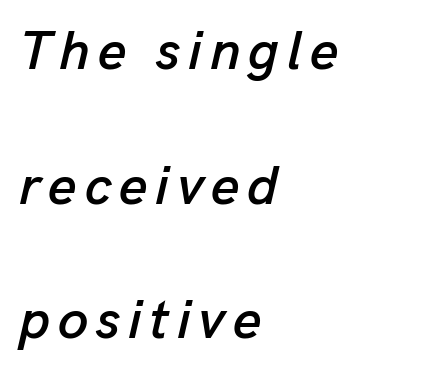
{"italic": "yes", "lean": "right", "slant_degrees": 13, "width": "normal", "stroke_contrast": "low", "x_height": "medium", "monospaced": "no", "underline": "no", "align": "left", "line_spacing": "loose", "line_spacing_ratio": 2.45, "glyph_px": 55}
